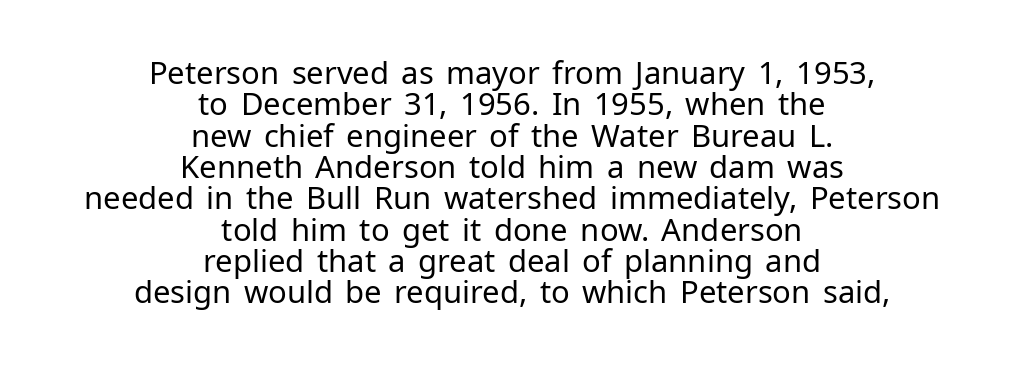
The image shows 31 px regular-weight sans-serif type, upright; set centered, tight line spacing (1.01x), normal letter spacing, not underlined; low stroke contrast and a medium x-height.
